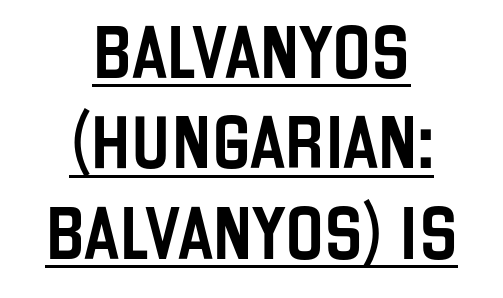
Q: Is the text italic (slanted)? A: No, it is upright.
Q: Is the typeface a serif or a sans-serif typeface? A: Sans-serif.
Q: Is the text underlined? A: Yes.
Q: How is the paragraph aligned? A: Centered.
Q: Is the spacing between letters normal or unusually wide? A: Normal.
Q: Width (condensed, normal, or wide)? A: Condensed.
Q: Stroke contrast? A: Low.
Q: x-height? A: Large.
Q: Monospaced? A: No.
